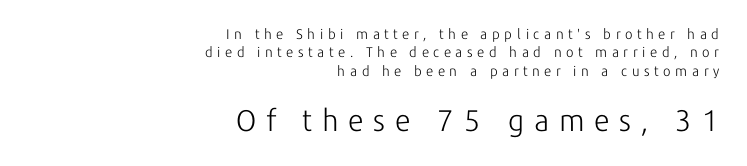
The image shows 30 px light sans-serif type, upright; set right-aligned, normal line spacing (1.31x), unusually wide letter spacing (+0.33 em), not underlined; the second (bottom) block is 2.14x larger; low stroke contrast and a medium x-height.
